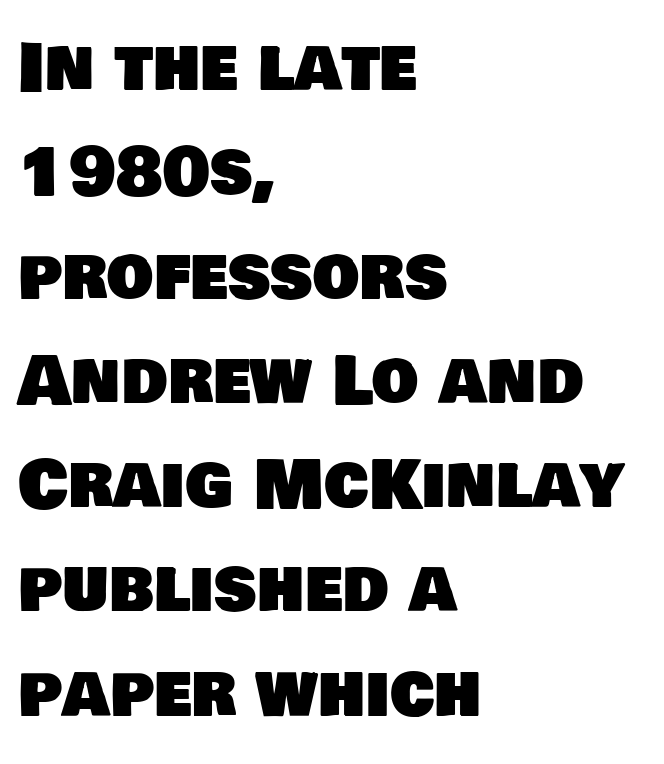
{"serif": "no", "width": "normal", "stroke_contrast": "low", "x_height": "large", "monospaced": "no", "underline": "no", "align": "left", "line_spacing": "normal", "line_spacing_ratio": 1.58, "letter_spacing": "normal", "letter_spacing_em": 0.0, "glyph_px": 66}
